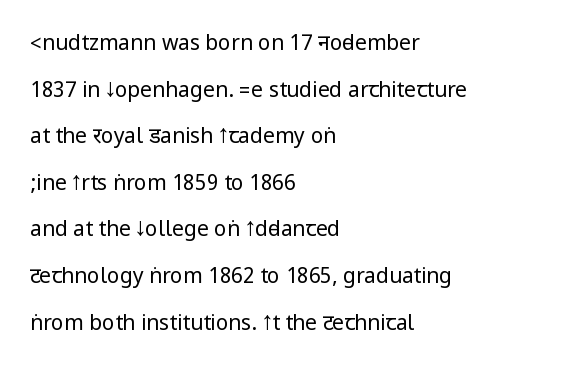
{"italic": "no", "bold": "no", "underline": "no", "align": "left", "line_spacing": "loose", "line_spacing_ratio": 2.22, "letter_spacing": "normal", "letter_spacing_em": 0.0, "glyph_px": 21}
